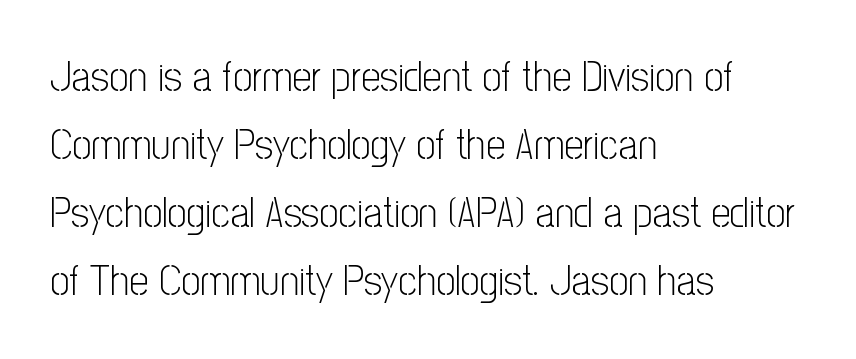
The image shows 43 px light, condensed sans-serif type, upright; set left-aligned, normal line spacing (1.58x), normal letter spacing, not underlined; low stroke contrast and a medium x-height.
